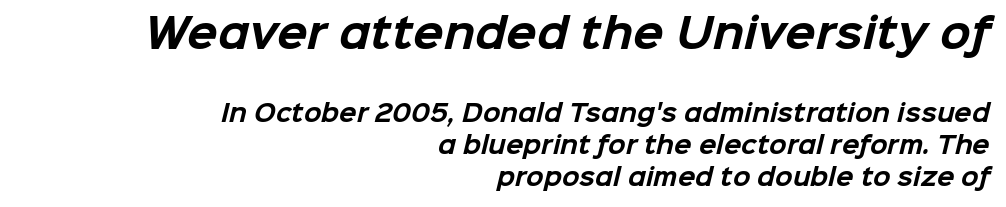
The emphasis by scale lands on block number one, above. The passage shown stacks its lines at a standard gap. A clean baseline with only descenders dipping below it. The rendering uses natural spacing where letterforms have individual widths. Does extra space separate the letters? No, they use regular spacing.
